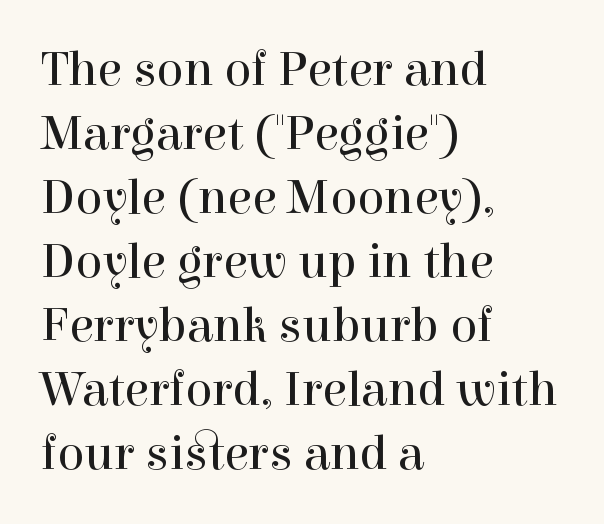
Characters follow at the spacing the type designer built in. Reading down the column, the eye jumps a familiar distance to each next line. Bold? No — there's no thickening of the strokes. Underline: absent. Little horizontal feet cap the strokes, marking this as serif type. Each line starts at the same left margin while the right side varies.
